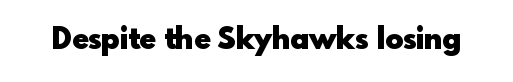
The image shows 30 px heavy sans-serif type, upright; set normal letter spacing, not underlined; a small x-height.
